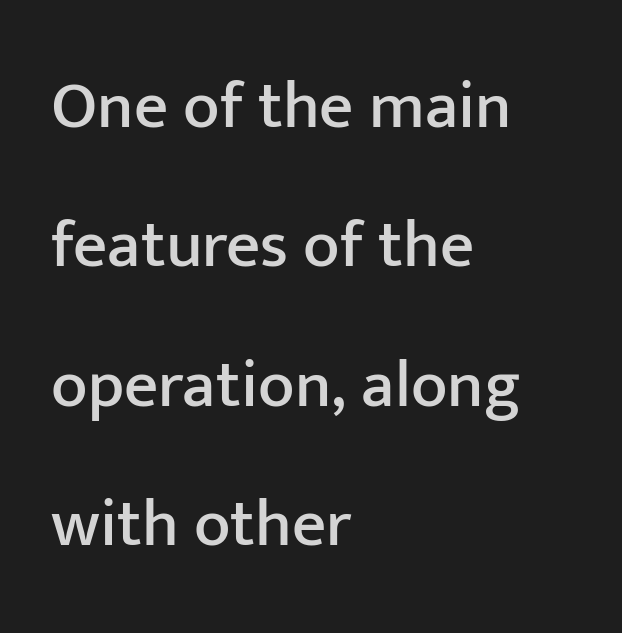
Q: Is the text italic (slanted)? A: No, it is upright.
Q: Is the typeface a serif or a sans-serif typeface? A: Sans-serif.
Q: Is the text underlined? A: No.
Q: How is the paragraph aligned? A: Left-aligned.
Q: Is the spacing between letters normal or unusually wide? A: Normal.
Q: Is the spacing between lines tight, normal or loose? A: Loose.
Q: Width (condensed, normal, or wide)? A: Normal.
Q: Stroke contrast? A: Low.
Q: x-height? A: Medium.
Q: Monospaced? A: No.
